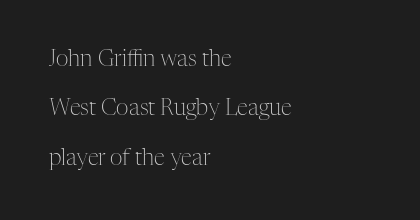
{"italic": "no", "bold": "no", "underline": "no", "align": "left", "line_spacing": "loose", "line_spacing_ratio": 2.24, "letter_spacing": "normal", "letter_spacing_em": 0.0, "glyph_px": 22}
